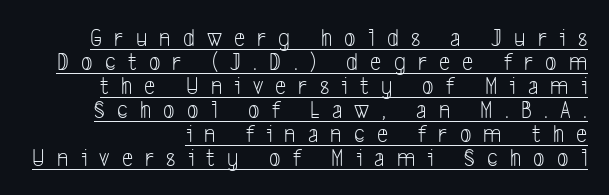
Q: Is the text bold? A: No.
Q: Is the text underlined? A: Yes.
Q: How is the paragraph aligned? A: Right-aligned.
Q: Is the spacing between letters normal or unusually wide? A: Unusually wide.
Q: Is the spacing between lines tight, normal or loose? A: Tight.
